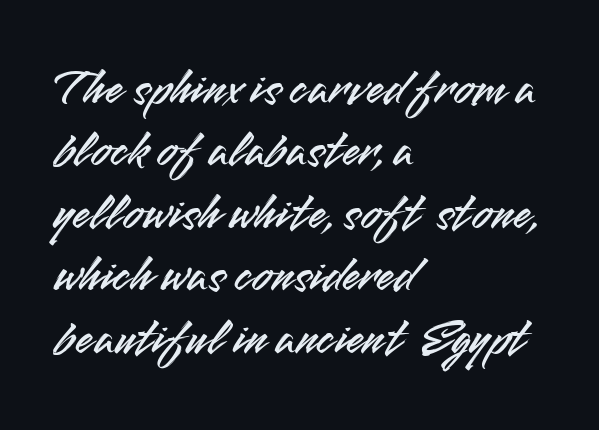
The image shows 52 px sans-serif type; set left-aligned, line spacing 1.2x, normal letter spacing, not underlined; medium stroke contrast and a small x-height.
